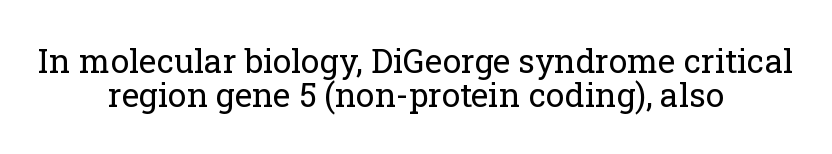
Varying glyph widths throughout — classic text-font behaviour. Posture: vertical. The rendering shows small feet on the letterforms — a serif design. The text block is weighted toward neither margin, spreading evenly from the middle. The strip under each line holds only bare page.
